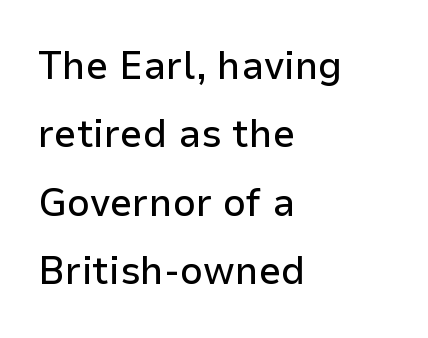
The image shows 40 px sans-serif type, upright; set left-aligned, line spacing 1.71x, normal letter spacing, not underlined; low stroke contrast and a medium x-height.
